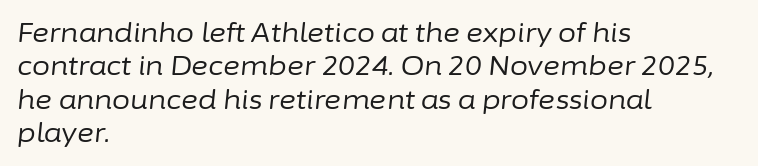
The image shows 26 px text type, italic (leaning right); set left-aligned, normal line spacing (1.28x), normal letter spacing, not underlined.
